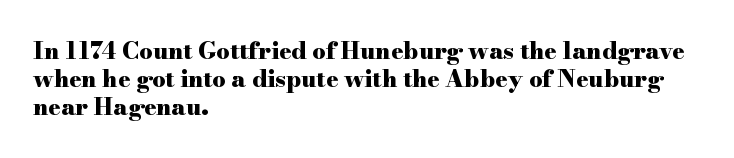
Short and long lines alike share a common starting point at left. Unlike italic type, these characters show no tilt at all. The passage shown is emphatically bold. The face used here is rendered with its standard letterfit. The space beneath each line is pristine and unruled.
